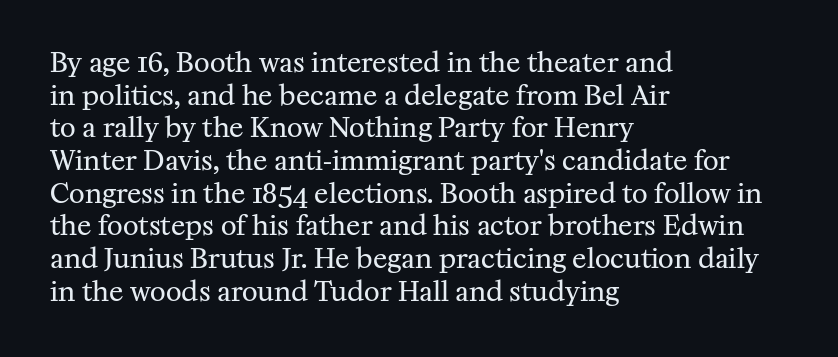
Q: Is the text bold? A: No.
Q: Is the text italic (slanted)? A: No, it is upright.
Q: Is the text underlined? A: No.
Q: How is the paragraph aligned? A: Left-aligned.
Q: Is the spacing between letters normal or unusually wide? A: Normal.
